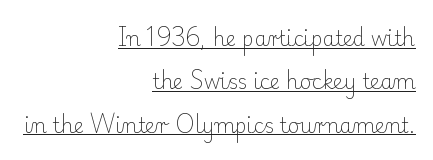
Q: Is the text bold? A: No.
Q: Is the text italic (slanted)? A: No, it is upright.
Q: Is the text underlined? A: Yes.
Q: How is the paragraph aligned? A: Right-aligned.
Q: Is the spacing between letters normal or unusually wide? A: Normal.
Q: Is the spacing between lines tight, normal or loose? A: Loose.
